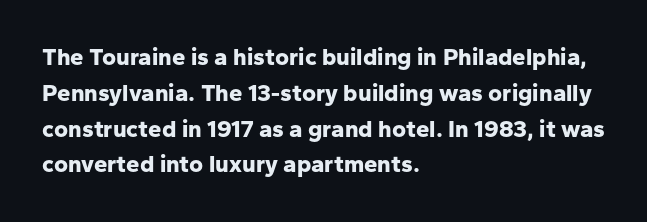
Q: Is the text bold? A: Yes.
Q: Is the text italic (slanted)? A: No, it is upright.
Q: Is the text underlined? A: No.
Q: How is the paragraph aligned? A: Left-aligned.
Q: Is the spacing between letters normal or unusually wide? A: Normal.
Q: Is the spacing between lines tight, normal or loose? A: Normal.
